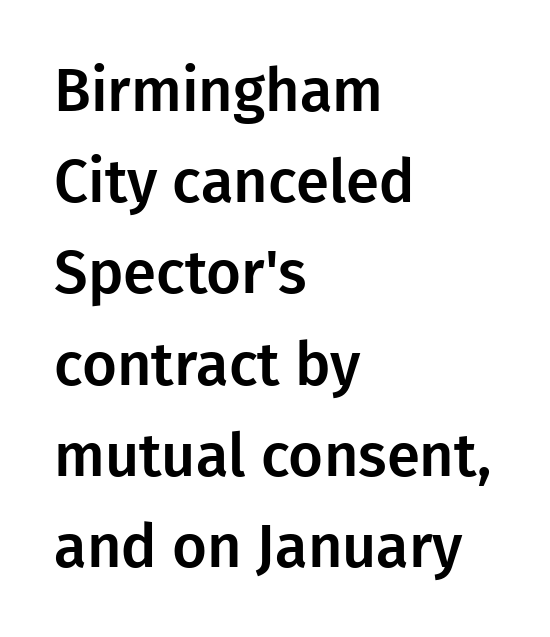
Q: Is the text italic (slanted)? A: No, it is upright.
Q: Is the typeface a serif or a sans-serif typeface? A: Sans-serif.
Q: Is the text underlined? A: No.
Q: How is the paragraph aligned? A: Left-aligned.
Q: Is the spacing between letters normal or unusually wide? A: Normal.
Q: Is the spacing between lines tight, normal or loose? A: Normal.
Q: Width (condensed, normal, or wide)? A: Normal.
Q: Stroke contrast? A: Low.
Q: x-height? A: Medium.
Q: Monospaced? A: No.
